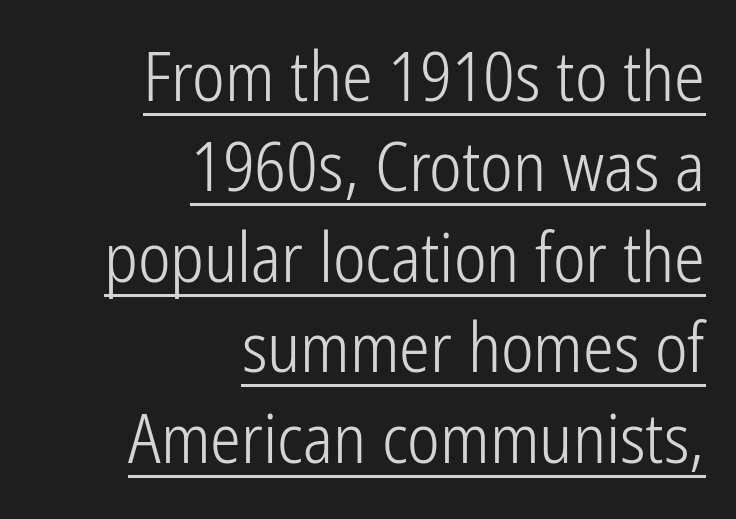
A normal amount of white space separates one row of letters from the next. Horizontal alignment here is rightward, an uncommon choice for prose. Looks like regular typesetting: each glyph gets only the width it needs. The typesetter has applied underlining to the passage shown. Does the type have serifs? No, each stem ends abruptly.
